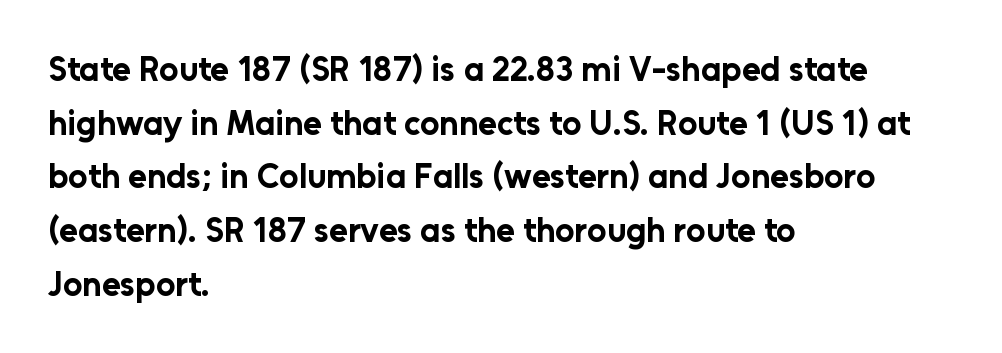
{"serif": "no", "italic": "no", "bold": "yes", "weight": "bold", "width": "normal", "stroke_contrast": "low", "x_height": "medium", "monospaced": "no", "underline": "no", "align": "left", "line_spacing": "normal", "line_spacing_ratio": 1.58, "letter_spacing": "normal", "letter_spacing_em": 0.0, "glyph_px": 34}
